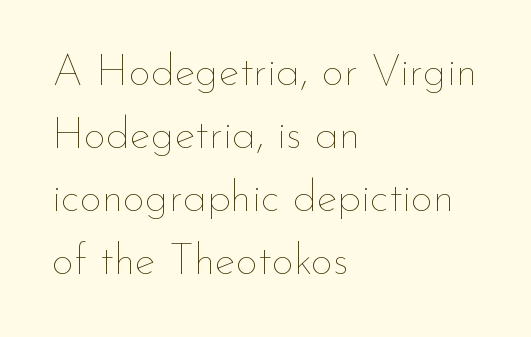
A bare baseline throughout the passage. A light-to-regular cut is what we see here. Looks like regular typesetting: each glyph gets only the width it needs. The lettering holds an erect, upright posture throughout. Is the block centered? No — it sits flush against the left margin. The rows are spaced the way most documents space them.
